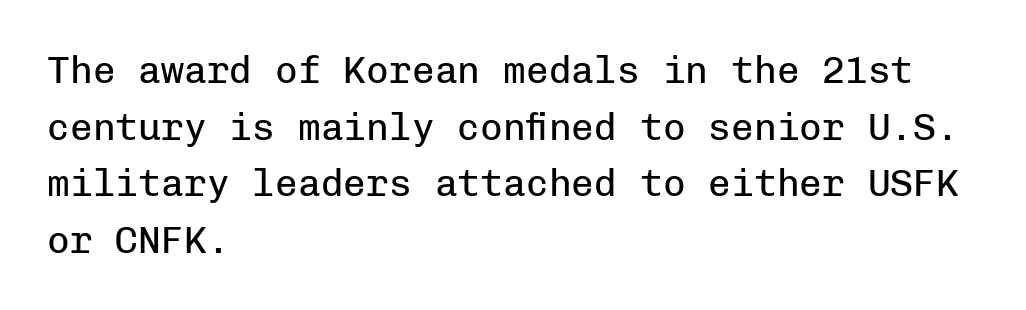
Q: Is the text bold? A: No.
Q: Is the text italic (slanted)? A: No, it is upright.
Q: Is the typeface a serif or a sans-serif typeface? A: Sans-serif.
Q: Is the text underlined? A: No.
Q: How is the paragraph aligned? A: Left-aligned.
Q: Is the spacing between letters normal or unusually wide? A: Normal.
Q: Is the spacing between lines tight, normal or loose? A: Normal.
Q: Width (condensed, normal, or wide)? A: Normal.
Q: Stroke contrast? A: Low.
Q: x-height? A: Medium.
Q: Monospaced? A: Yes.
